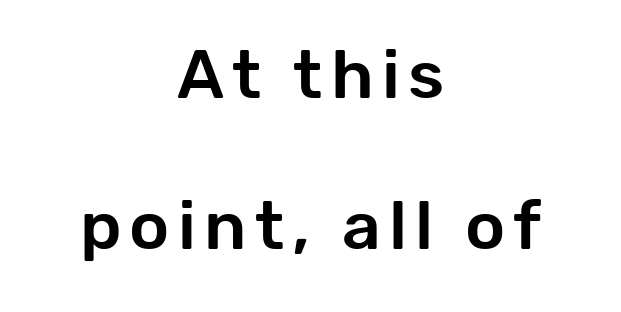
Each new line begins a long way beneath the previous one. Note the varied advance widths — an 'i' is clearly narrower than an 'm'. Look at the bottom of the vertical strokes: they stop flat, with no serifs. Does the lettering tilt? It doesn't — this is upright. The paragraph shown floats in the horizontal middle.
